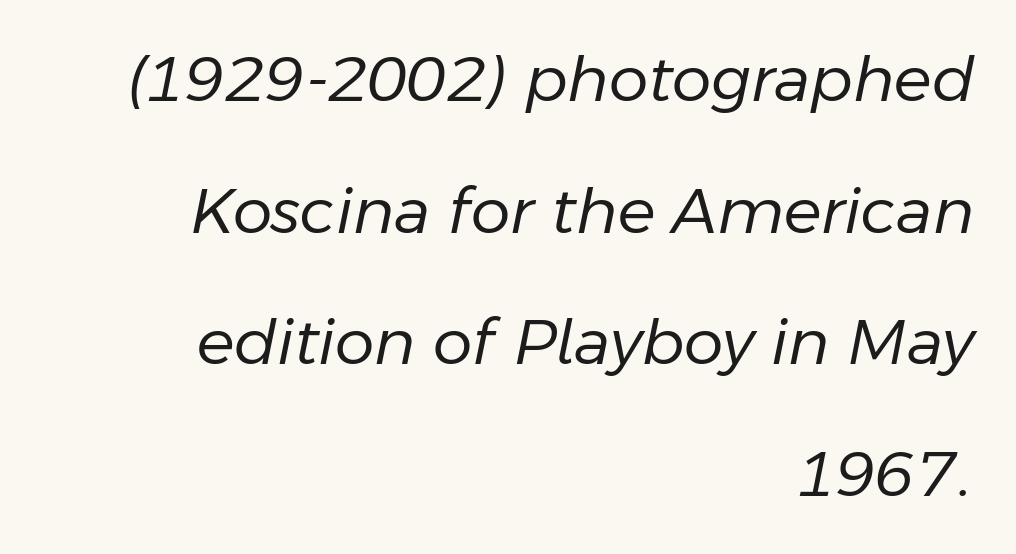
Is this a fixed-width face? No — the glyphs have proportional, varying widths. These lines stack with their right ends in a neat column. Observe the ordinary spacing: letters are neighbours, not strangers. Characters are canted at an angle relative to the baseline's perpendicular. Vertically, the passage feels expansive, rows floating well apart. Check the space under the baseline: it is left empty.
